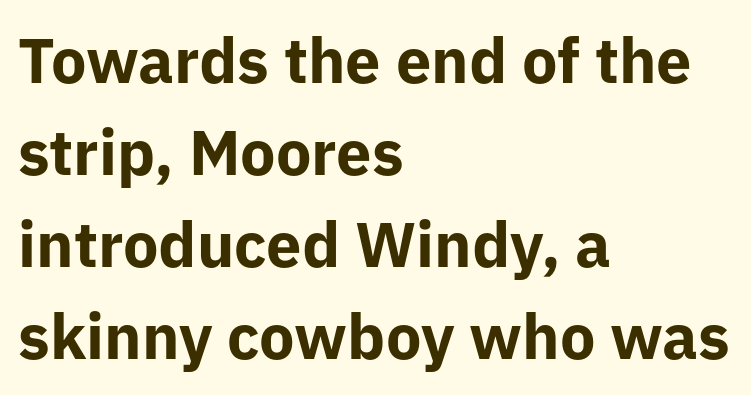
{"serif": "no", "italic": "no", "bold": "yes", "weight": "bold", "width": "normal", "stroke_contrast": "low", "x_height": "medium", "monospaced": "no", "underline": "no", "align": "left", "line_spacing": "normal", "line_spacing_ratio": 1.46, "letter_spacing": "normal", "letter_spacing_em": 0.0, "glyph_px": 63}
